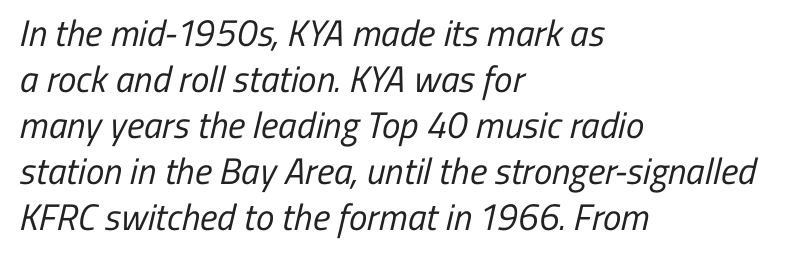
Q: Is the text bold? A: No.
Q: Is the typeface a serif or a sans-serif typeface? A: Sans-serif.
Q: Is the text underlined? A: No.
Q: How is the paragraph aligned? A: Left-aligned.
Q: Is the spacing between letters normal or unusually wide? A: Normal.
Q: Width (condensed, normal, or wide)? A: Condensed.
Q: Stroke contrast? A: Low.
Q: x-height? A: Medium.
Q: Monospaced? A: No.
